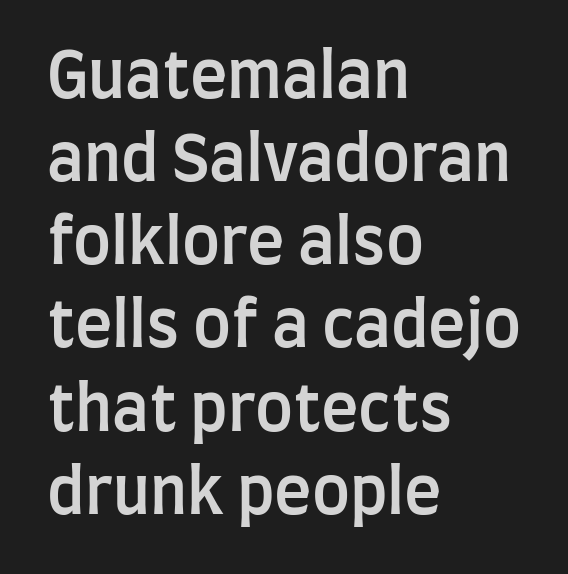
{"serif": "no", "italic": "no", "bold": "semi", "weight": "semibold", "width": "condensed", "stroke_contrast": "low", "x_height": "large", "monospaced": "no", "underline": "no", "align": "left", "line_spacing": "normal", "line_spacing_ratio": 1.32, "letter_spacing": "normal", "letter_spacing_em": 0.0, "glyph_px": 63}
